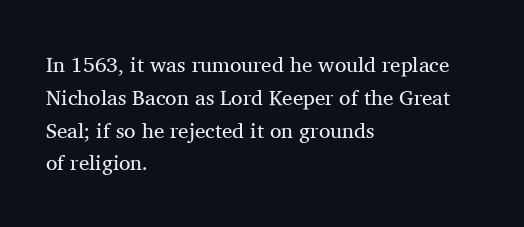
{"italic": "no", "bold": "no", "underline": "no", "align": "left", "line_spacing": "normal", "line_spacing_ratio": 1.56, "letter_spacing": "normal", "letter_spacing_em": 0.0, "glyph_px": 21}
